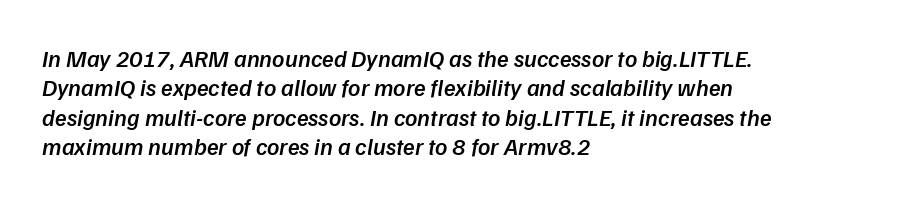
The image shows 24 px text type, italic (leaning right); set left-aligned, line spacing 1.22x, normal letter spacing, not underlined.
